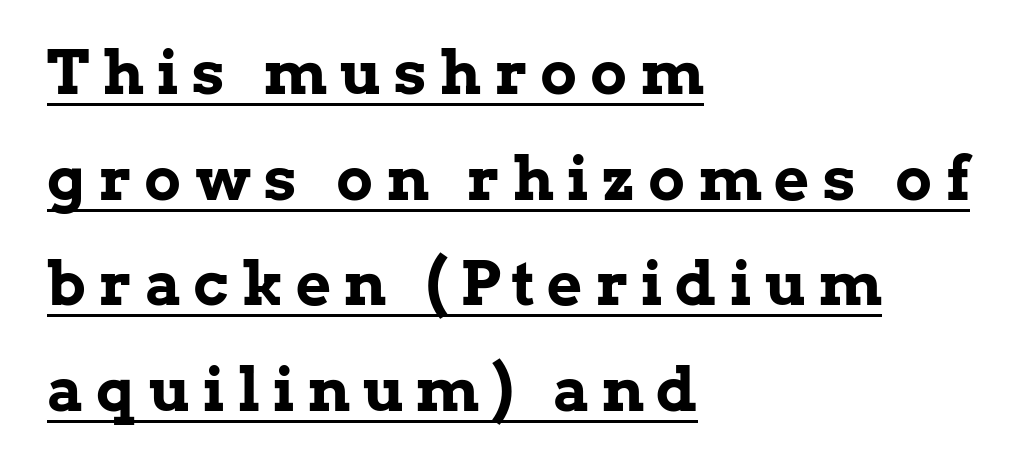
The specimen includes a rule beneath the text block's lines. Stroke thickness is high; the sample reads as a true bold. Is this a fixed-width face? No — the glyphs have proportional, varying widths. Visually the block forms a straight wall on the left and a jagged coastline on the right.
